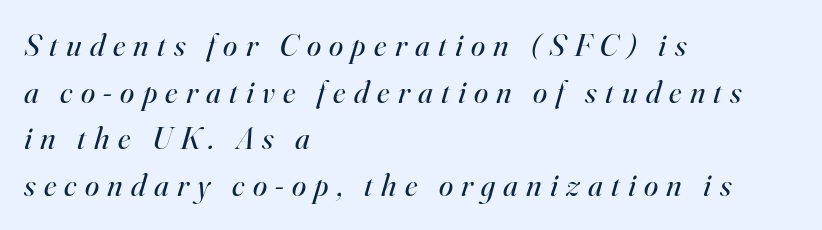
Font category for this specimen: serif. The ragged edge is on the right, which tells us the setting is flush left. Characters are canted at an angle relative to the baseline's perpendicular. Character widths vary here, with narrow letters taking less room than wide ones.
